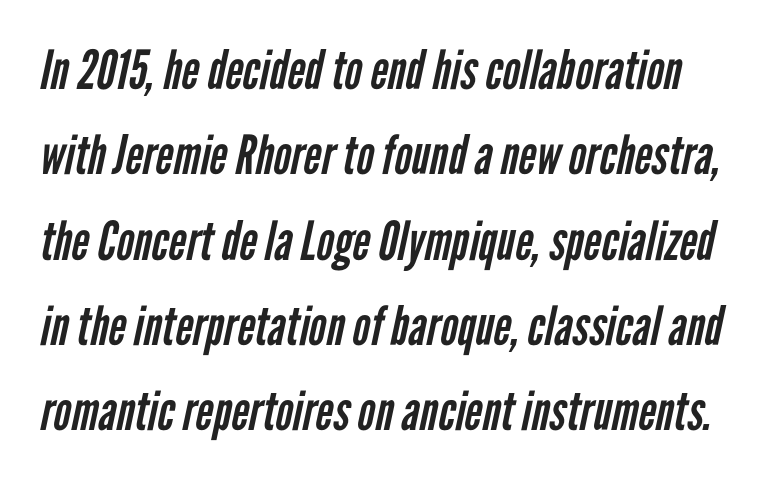
Q: Is the text bold? A: No.
Q: Is the typeface a serif or a sans-serif typeface? A: Sans-serif.
Q: Is the text underlined? A: No.
Q: Is the spacing between letters normal or unusually wide? A: Normal.
Q: Is the spacing between lines tight, normal or loose? A: Normal.
Q: Width (condensed, normal, or wide)? A: Condensed.
Q: Stroke contrast? A: Low.
Q: x-height? A: Medium.
Q: Monospaced? A: No.
